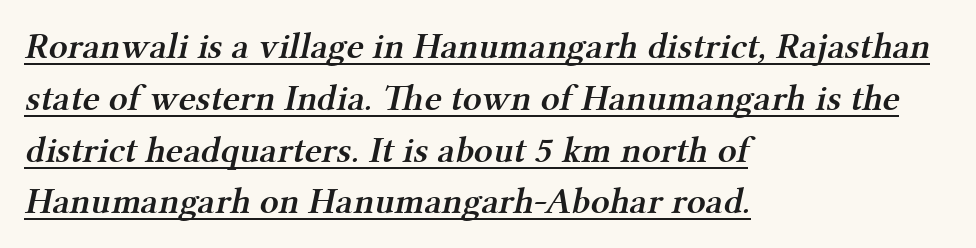
The image shows 37 px semibold serif type; set left-aligned, normal line spacing (1.4x), normal letter spacing, underlined; medium stroke contrast and a medium x-height.
